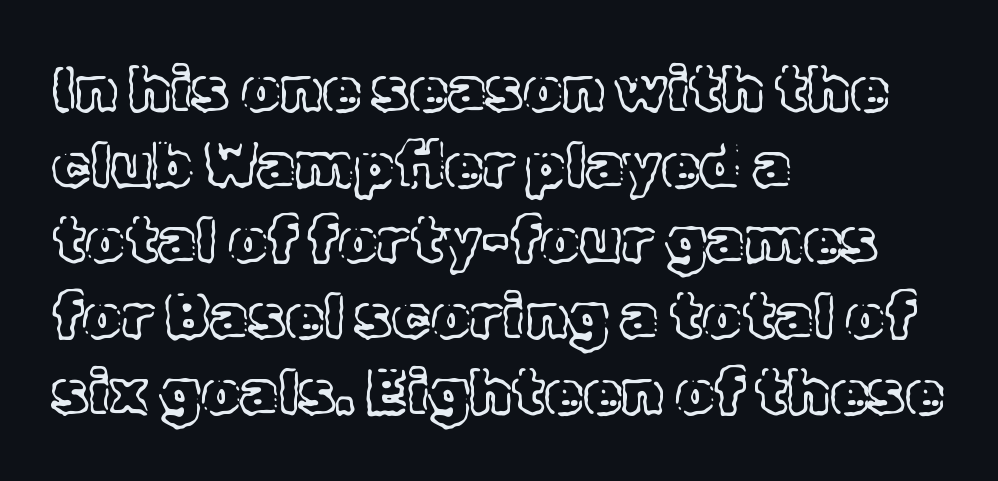
Q: Is the text italic (slanted)? A: No, it is upright.
Q: Is the text underlined? A: No.
Q: How is the paragraph aligned? A: Left-aligned.
Q: Is the spacing between letters normal or unusually wide? A: Normal.
Q: Width (condensed, normal, or wide)? A: Normal.
Q: x-height? A: Medium.
Q: Monospaced? A: No.
